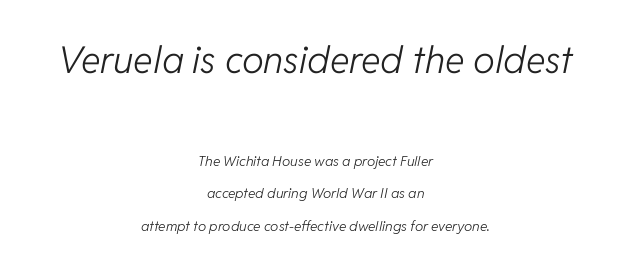
Q: Is the text bold? A: No.
Q: Is the text italic (slanted)? A: Yes, it leans right by about 11 degrees.
Q: Is the text underlined? A: No.
Q: How is the paragraph aligned? A: Centered.
Q: Is the spacing between letters normal or unusually wide? A: Normal.
Q: Is the spacing between lines tight, normal or loose? A: Loose.
Q: Which block of text is set in a larger size, the first (top) or the second (bottom)? A: The first (top) one.
Q: Width (condensed, normal, or wide)? A: Normal.
Q: Stroke contrast? A: Low.
Q: x-height? A: Medium.
Q: Monospaced? A: No.
